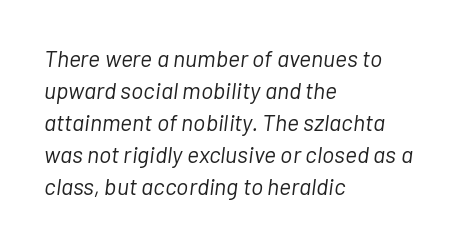
What's the leading like? Ordinary, nothing unusual. Which margin do the lines hug? The left one — the right edge is uneven. Rendered with sloped, italic letterforms. Students, note that the glyphs here touch the page at normal intervals. Anything drawn beneath the words? Only blank space. Compared with a typical body face, this is equally light or lighter still.
